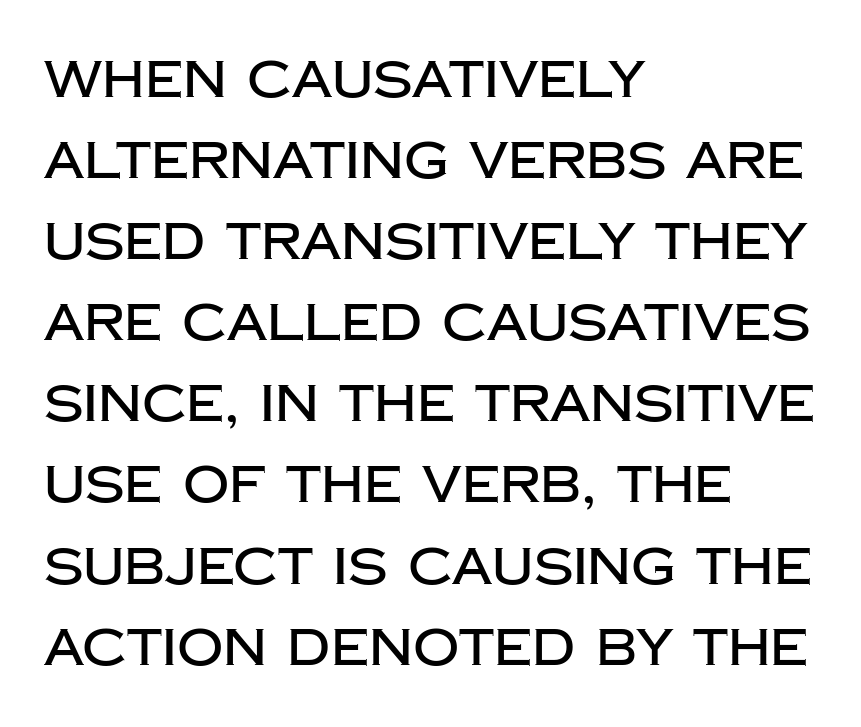
The image shows 51 px sans-serif type, upright; set left-aligned, normal line spacing (1.59x), normal letter spacing, not underlined; low stroke contrast and a large x-height.
